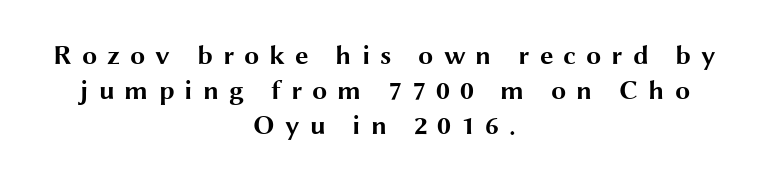
The image shows 27 px bold type, upright; set centered, normal line spacing (1.29x), unusually wide letter spacing (+0.37 em), not underlined.
